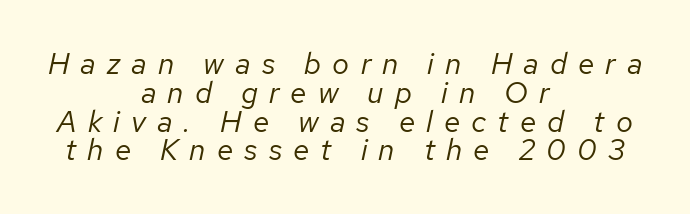
{"italic": "yes", "lean": "right", "slant_degrees": 12, "bold": "no", "weight": "regular", "width": "normal", "stroke_contrast": "low", "x_height": "medium", "monospaced": "no", "underline": "no", "align": "center", "line_spacing": "tight", "line_spacing_ratio": 0.96, "letter_spacing": "wide", "letter_spacing_em": 0.37, "glyph_px": 30}
